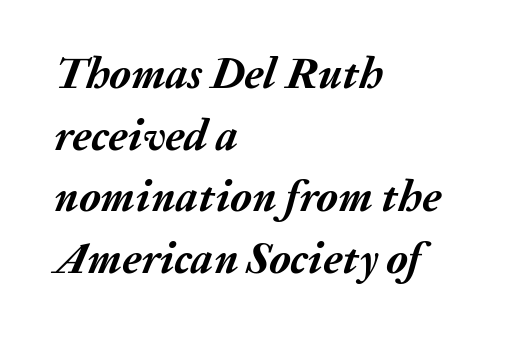
{"italic": "yes", "lean": "right", "slant_degrees": 20, "bold": "yes", "weight": "semibold", "width": "normal", "stroke_contrast": "medium", "x_height": "medium", "monospaced": "no", "underline": "no", "align": "left", "line_spacing": "normal", "line_spacing_ratio": 1.4, "letter_spacing": "normal", "letter_spacing_em": 0.0, "glyph_px": 44}
